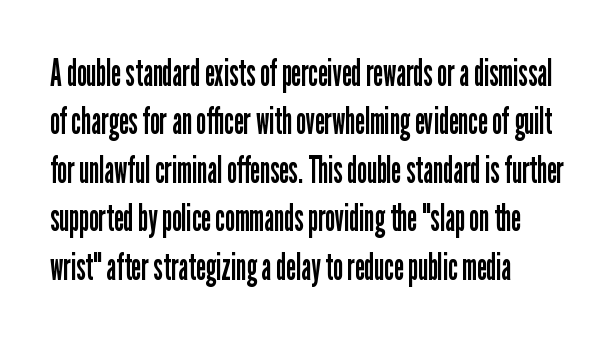
Q: Is the text bold? A: No.
Q: Is the text italic (slanted)? A: No, it is upright.
Q: Is the typeface a serif or a sans-serif typeface? A: Sans-serif.
Q: Is the text underlined? A: No.
Q: How is the paragraph aligned? A: Left-aligned.
Q: Is the spacing between letters normal or unusually wide? A: Normal.
Q: Is the spacing between lines tight, normal or loose? A: Normal.
Q: Width (condensed, normal, or wide)? A: Condensed.
Q: Stroke contrast? A: Low.
Q: x-height? A: Medium.
Q: Monospaced? A: No.
